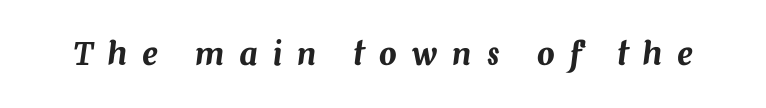
Is this a fixed-width face? No — the glyphs have proportional, varying widths. Every character sits at an angle, as italics do. Characters follow at a spacing far wider than the type designer built in. The space directly below the letters is spotless.
